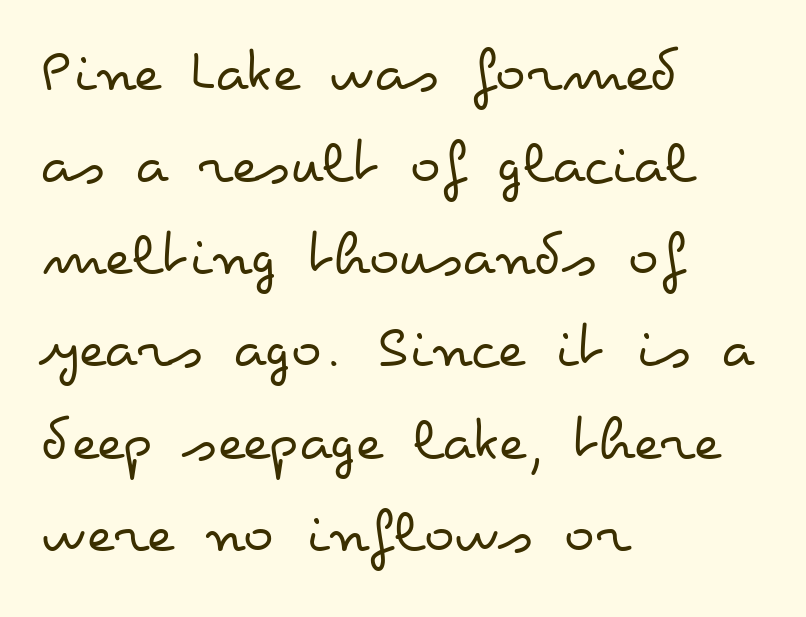
Q: Is the text bold? A: No.
Q: Is the text italic (slanted)? A: No, it is upright.
Q: Is the text underlined? A: No.
Q: How is the paragraph aligned? A: Left-aligned.
Q: Is the spacing between letters normal or unusually wide? A: Normal.
Q: Is the spacing between lines tight, normal or loose? A: Normal.
Q: Width (condensed, normal, or wide)? A: Wide.
Q: Stroke contrast? A: Low.
Q: x-height? A: Small.
Q: Monospaced? A: No.
